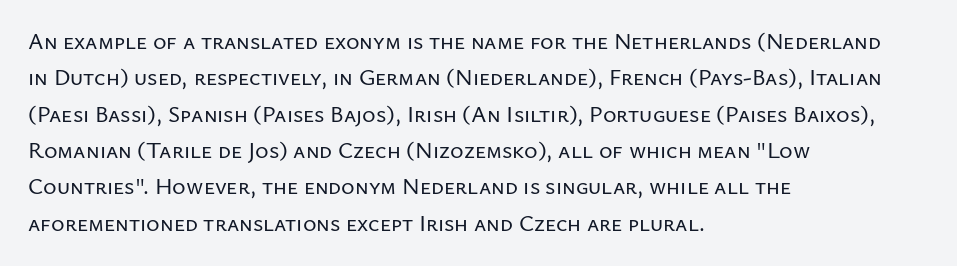
Q: Is the text italic (slanted)? A: No, it is upright.
Q: Is the text underlined? A: No.
Q: How is the paragraph aligned? A: Left-aligned.
Q: Is the spacing between letters normal or unusually wide? A: Normal.
Q: Is the spacing between lines tight, normal or loose? A: Normal.
